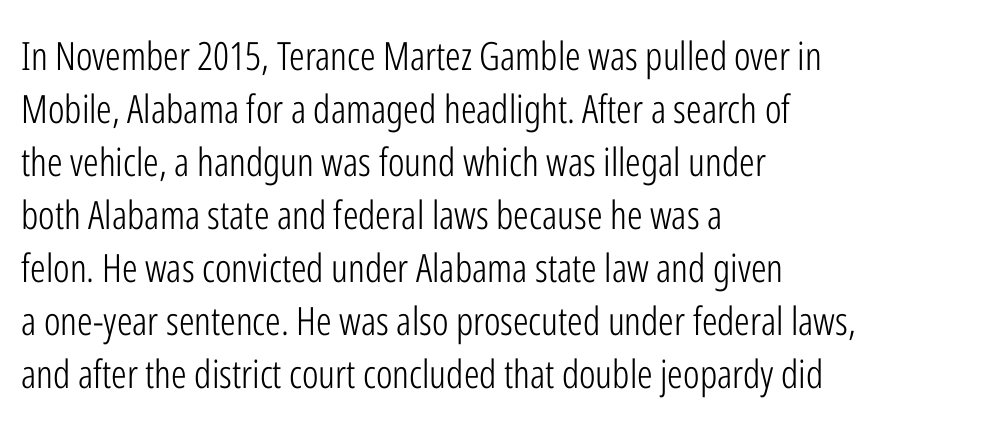
A student would call this left alignment; a typographer would say flush left, rag right. This sample has the flowing, uneven cadence of proportional lettering. A bare baseline throughout the passage. Italic: no, the glyphs are upright roman. Spacing between characters is what you'd get straight out of the box. A typesetter would call this leading conventional body-copy spacing.
